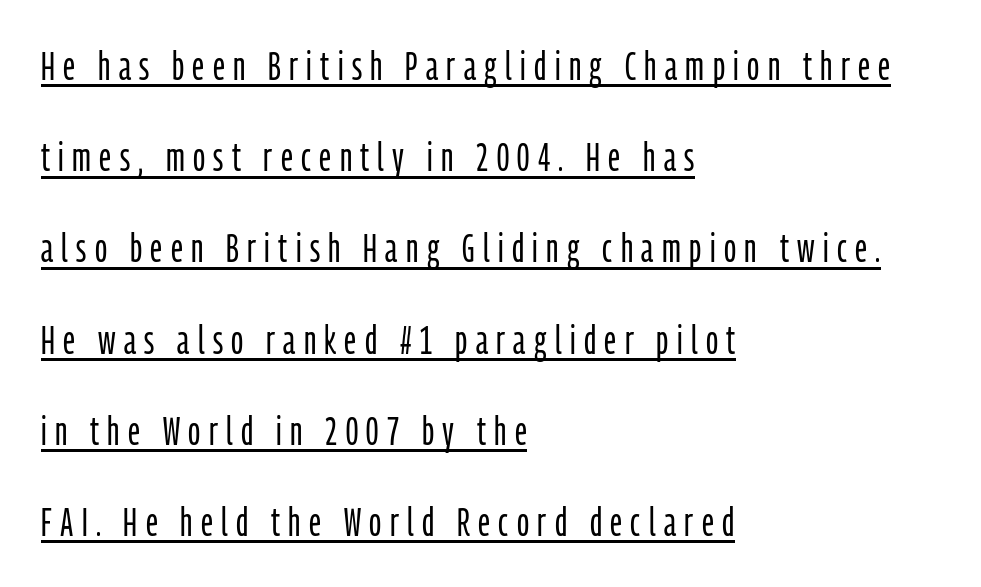
{"serif": "no", "italic": "no", "bold": "no", "weight": "light", "width": "condensed", "stroke_contrast": "low", "x_height": "medium", "monospaced": "no", "underline": "yes", "align": "left", "line_spacing": "loose", "line_spacing_ratio": 2.28, "letter_spacing": "wide", "letter_spacing_em": 0.21, "glyph_px": 40}
